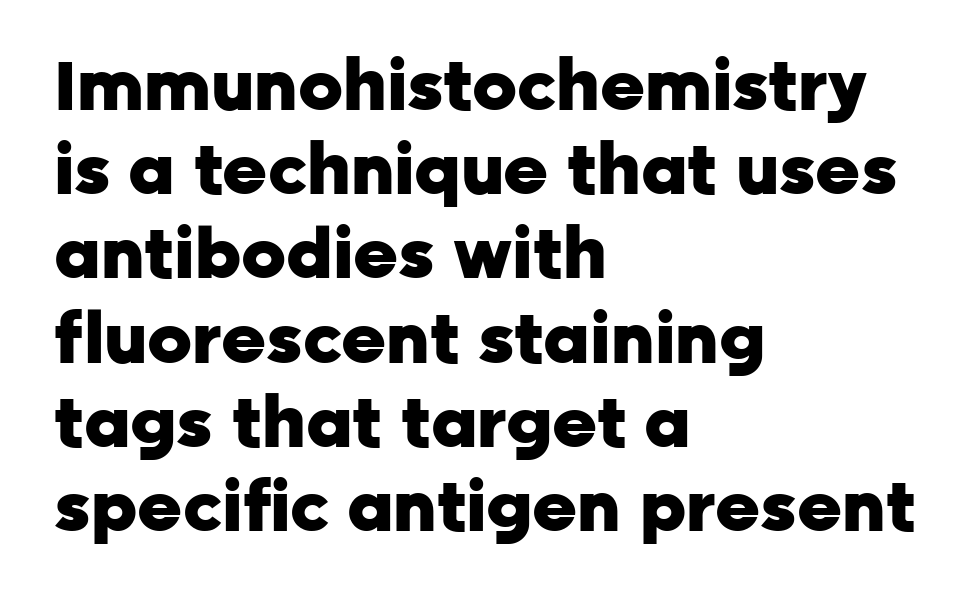
Q: Is the text bold? A: Yes.
Q: Is the text italic (slanted)? A: No, it is upright.
Q: Is the typeface a serif or a sans-serif typeface? A: Sans-serif.
Q: Is the text underlined? A: No.
Q: How is the paragraph aligned? A: Left-aligned.
Q: Is the spacing between letters normal or unusually wide? A: Normal.
Q: Width (condensed, normal, or wide)? A: Normal.
Q: Stroke contrast? A: Low.
Q: x-height? A: Medium.
Q: Monospaced? A: No.
